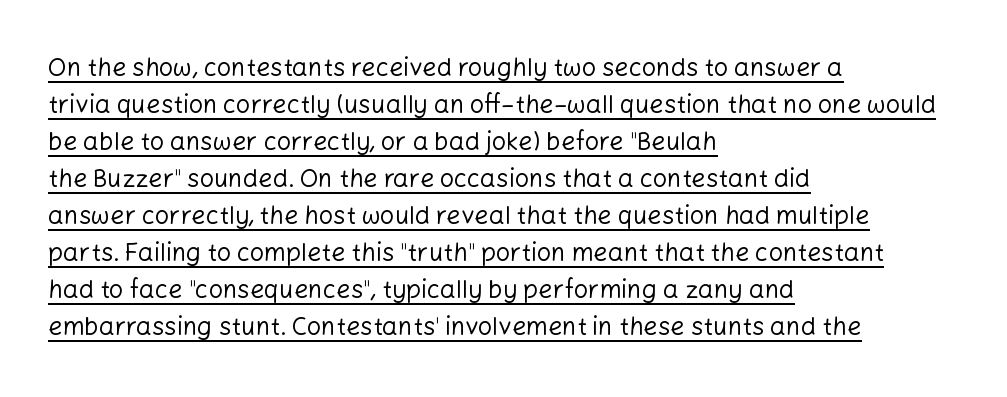
The passage shown is underscored from start to finish. Does the leading feel generous? No, just average. Tracking here is standard; glyphs follow each other at the usual distance. Does the copy run flush right? No — it runs flush left. Italic? Not at all — the glyphs are vertical. Nothing heavy about these letters — not bold at all.
